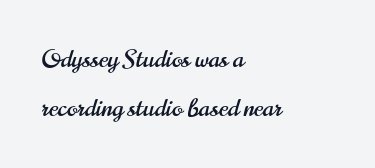
Q: Is the text italic (slanted)? A: Yes.
Q: Is the text underlined? A: No.
Q: How is the paragraph aligned? A: Left-aligned.
Q: Is the spacing between letters normal or unusually wide? A: Normal.
Q: Is the spacing between lines tight, normal or loose? A: Loose.
